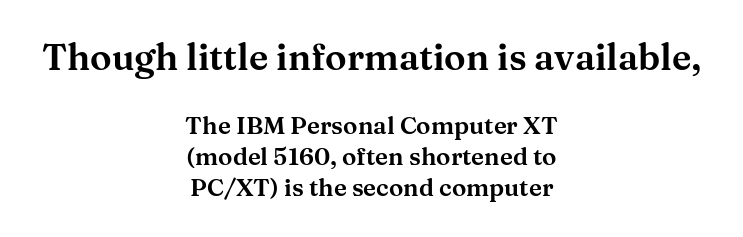
Q: Is the text italic (slanted)? A: No, it is upright.
Q: Is the typeface a serif or a sans-serif typeface? A: Serif.
Q: Is the text underlined? A: No.
Q: How is the paragraph aligned? A: Centered.
Q: Is the spacing between letters normal or unusually wide? A: Normal.
Q: Is the spacing between lines tight, normal or loose? A: Normal.
Q: Which block of text is set in a larger size, the first (top) or the second (bottom)? A: The first (top) one.
Q: Width (condensed, normal, or wide)? A: Wide.
Q: Stroke contrast? A: Medium.
Q: x-height? A: Medium.
Q: Monospaced? A: No.
